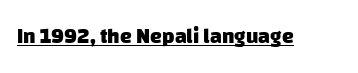
The image shows 21 px bold type; set normal letter spacing, underlined.
